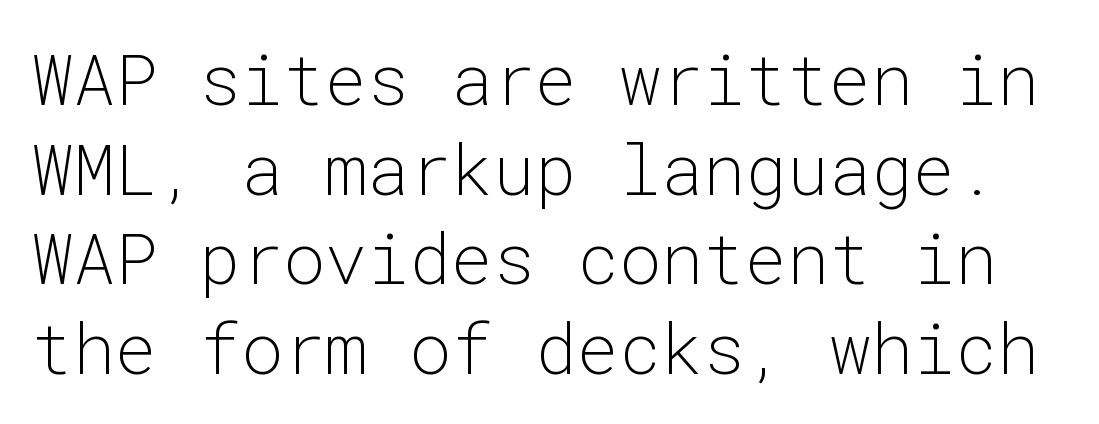
{"serif": "no", "italic": "no", "bold": "no", "weight": "light", "width": "normal", "stroke_contrast": "low", "x_height": "medium", "monospaced": "yes", "underline": "no", "line_spacing": "normal", "line_spacing_ratio": 1.28, "letter_spacing": "normal", "letter_spacing_em": 0.0, "glyph_px": 70}
